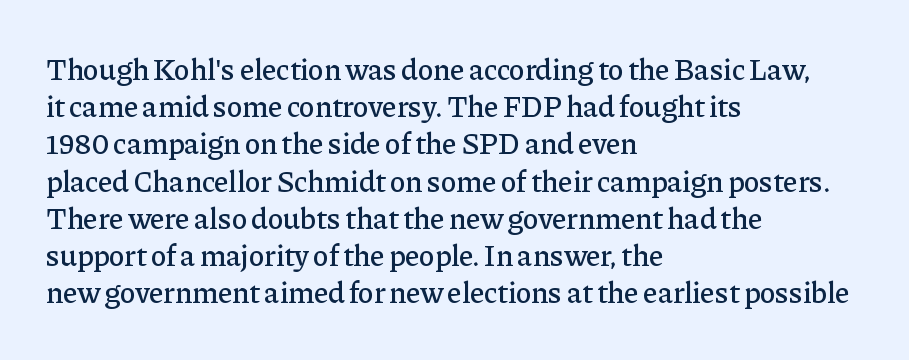
What stands out about the letter spacing? Nothing — it is the standard amount. Unlike italic type, these characters show no tilt at all. The rag falls on the right side of this text block. The face used here is seriffed, in the tradition of book romans.
